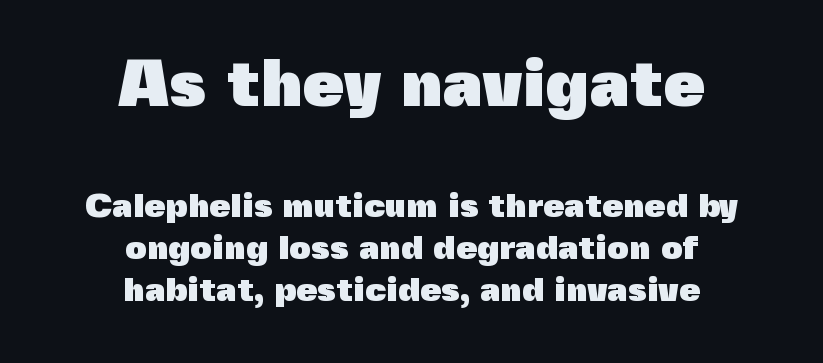
The image shows 67 px heavy sans-serif type, upright; set centered, line spacing 1.23x, normal letter spacing, not underlined; the first (top) block is 1.97x larger; a medium x-height.
